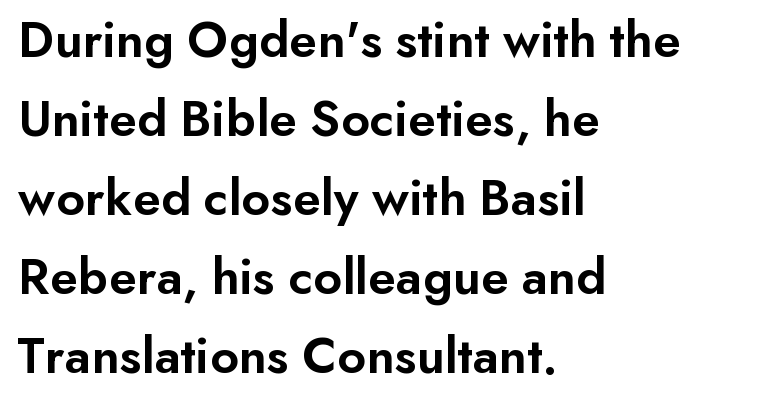
{"serif": "no", "italic": "no", "bold": "semi", "weight": "semibold", "width": "normal", "stroke_contrast": "low", "x_height": "small", "monospaced": "no", "underline": "no", "align": "left", "line_spacing": "normal", "line_spacing_ratio": 1.49, "letter_spacing": "normal", "letter_spacing_em": 0.0, "glyph_px": 53}
